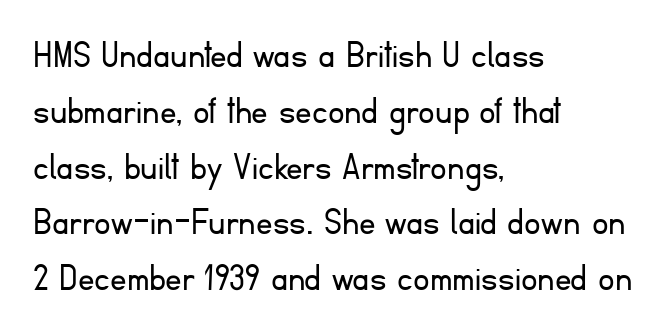
Q: Is the text bold? A: No.
Q: Is the text italic (slanted)? A: No, it is upright.
Q: Is the typeface a serif or a sans-serif typeface? A: Sans-serif.
Q: Is the text underlined? A: No.
Q: How is the paragraph aligned? A: Left-aligned.
Q: Is the spacing between letters normal or unusually wide? A: Normal.
Q: Is the spacing between lines tight, normal or loose? A: Normal.
Q: Width (condensed, normal, or wide)? A: Normal.
Q: Stroke contrast? A: Low.
Q: x-height? A: Small.
Q: Monospaced? A: No.
